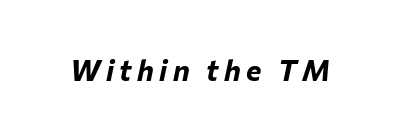
The passage shown is typed in a proportional face where columns would drift. The font is running at its bold setting. Every character sits at an angle, as italics do. The zone under the glyphs is completely vacant.
